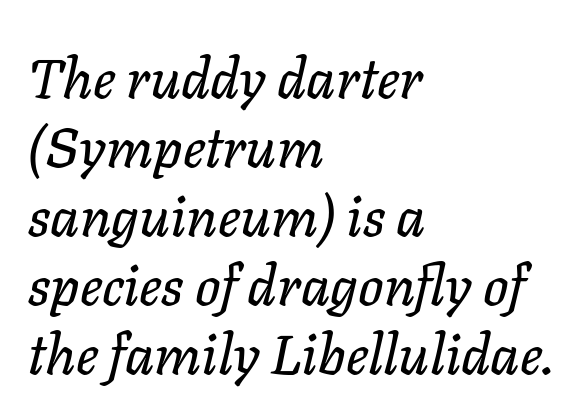
Q: Is the text italic (slanted)? A: Yes, it leans right by about 11 degrees.
Q: Is the text underlined? A: No.
Q: How is the paragraph aligned? A: Left-aligned.
Q: Is the spacing between letters normal or unusually wide? A: Normal.
Q: Width (condensed, normal, or wide)? A: Normal.
Q: Stroke contrast? A: Low.
Q: x-height? A: Medium.
Q: Monospaced? A: No.
